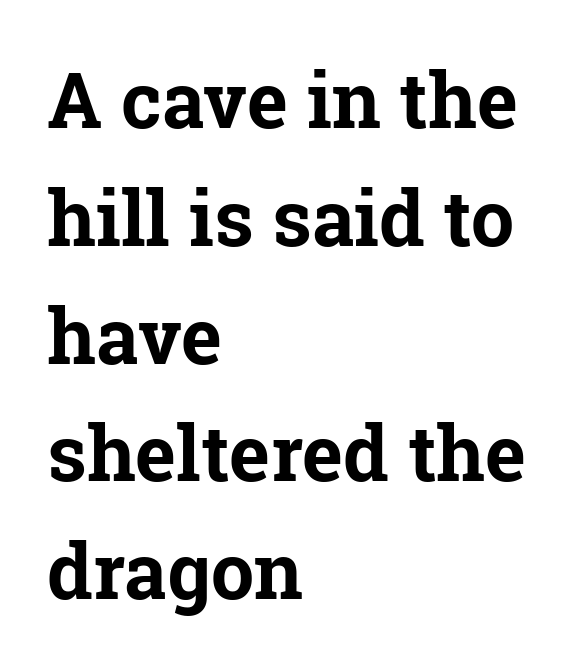
The image shows 77 px bold serif type, upright; set left-aligned, normal line spacing (1.53x), normal letter spacing, not underlined; low stroke contrast and a medium x-height.
